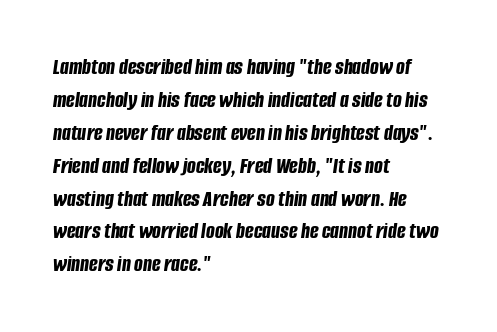
Here the glyphs are tracked normally, forming tight word shapes. Has an underline been added? It has not. Leftover space on each line is placed entirely after the last word. The strokes are fattened all the way to bold. Notice how descenders clear the ascenders below comfortably — that's standard leading.
